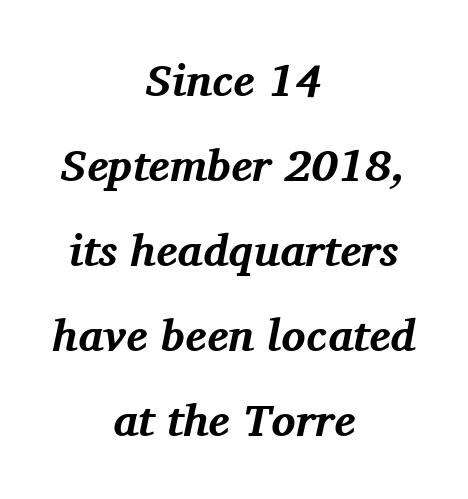
What stands out about the letter spacing? Nothing — it is the standard amount. The strokes are fattened all the way to bold. Old-style or modern, the face here clearly has serifs. Slanted lettering throughout. No word sits above an underline. Each line is balanced around a shared central axis.
